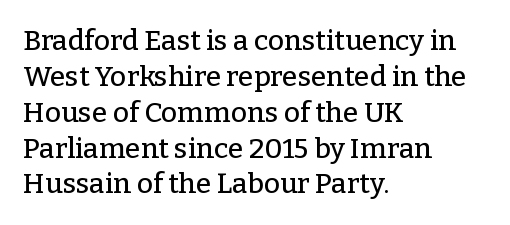
{"serif": "yes", "italic": "no", "width": "normal", "stroke_contrast": "low", "x_height": "medium", "monospaced": "no", "underline": "no", "align": "left", "line_spacing": "normal", "line_spacing_ratio": 1.28, "letter_spacing": "normal", "letter_spacing_em": 0.0, "glyph_px": 28}
